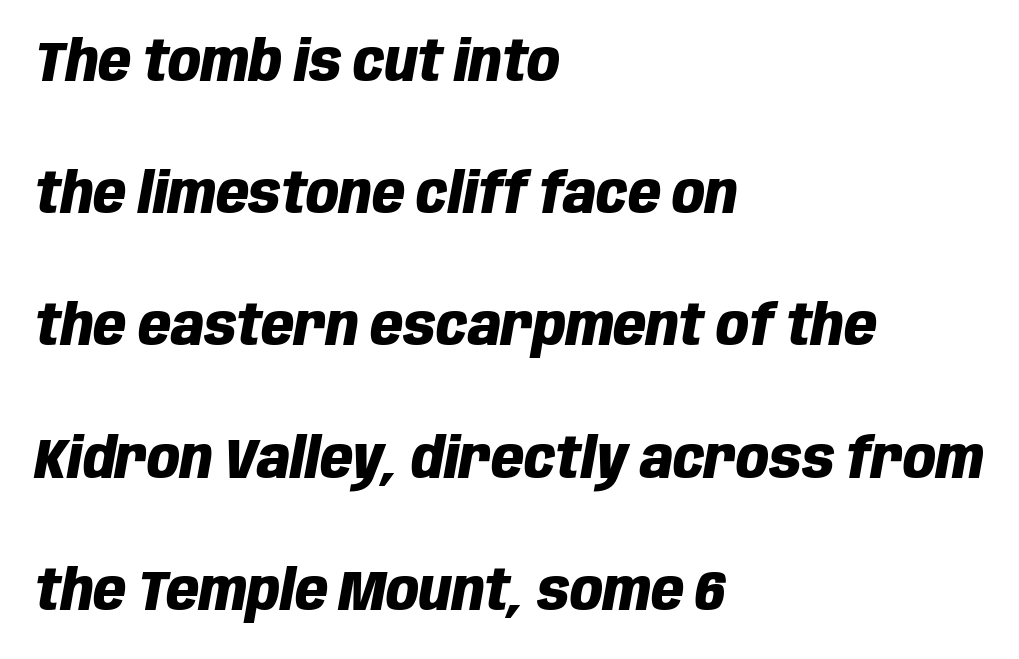
Horizontally, the lines are justified to the leading edge only. The gap between lines stays unmarked. Would a proofreader flag this as italicized? Yes. A typesetter would call this leading open, well beyond the default. Students, note that the glyphs here touch the page at normal intervals.
